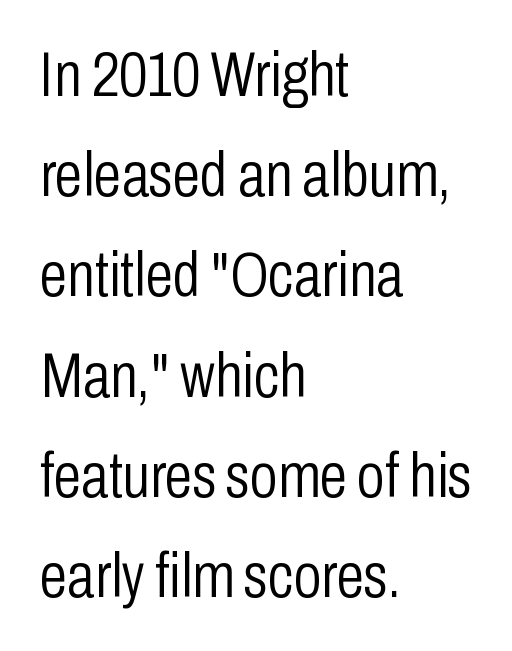
The image shows 63 px light, condensed sans-serif type, upright; set left-aligned, normal line spacing (1.59x), normal letter spacing, not underlined; low stroke contrast and a medium x-height.
